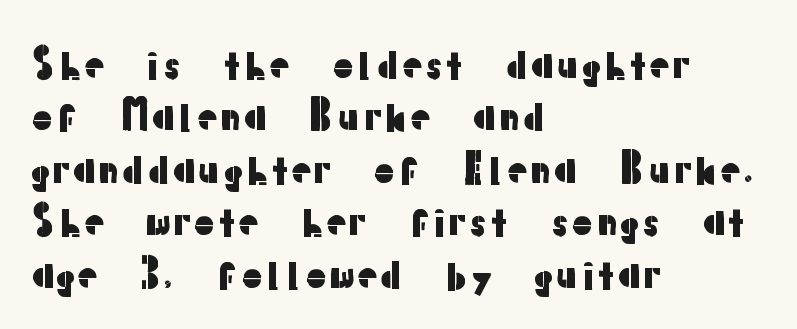
In terms of leading, this rendering sits right in the middle. Students, note that the glyphs here touch the page at normal intervals. Decoration check: the copy has no underline. The characters display no serif detailing; their extremities are plain.
